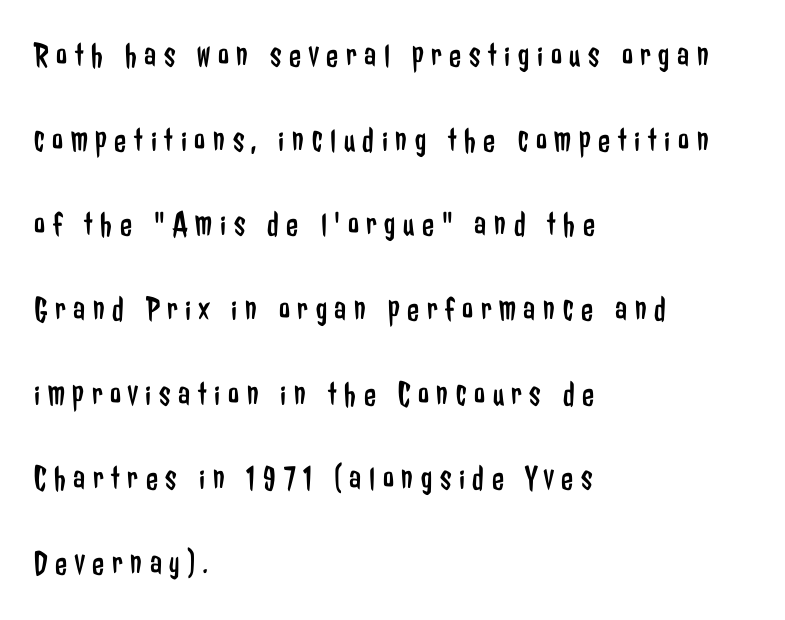
The image shows 35 px regular-weight, condensed sans-serif type, upright; set left-aligned, loose line spacing (2.42x), unusually wide letter spacing (+0.22 em), not underlined; low stroke contrast and a medium x-height.
